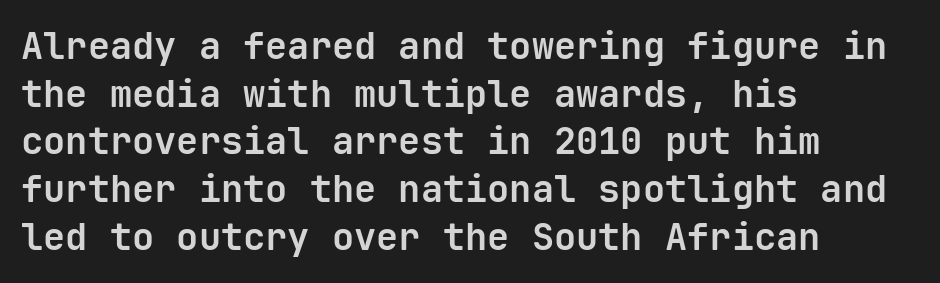
{"serif": "no", "italic": "no", "bold": "yes", "weight": "bold", "width": "normal", "stroke_contrast": "low", "x_height": "medium", "monospaced": "yes", "underline": "no", "align": "left", "line_spacing": "normal", "line_spacing_ratio": 1.29, "letter_spacing": "normal", "letter_spacing_em": 0.0, "glyph_px": 37}
